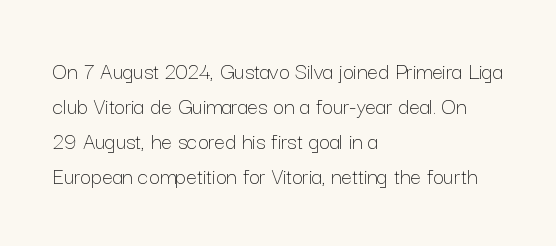
Q: Is the text bold? A: No.
Q: Is the text italic (slanted)? A: No, it is upright.
Q: Is the text underlined? A: No.
Q: How is the paragraph aligned? A: Left-aligned.
Q: Is the spacing between letters normal or unusually wide? A: Normal.
Q: Is the spacing between lines tight, normal or loose? A: Normal.
